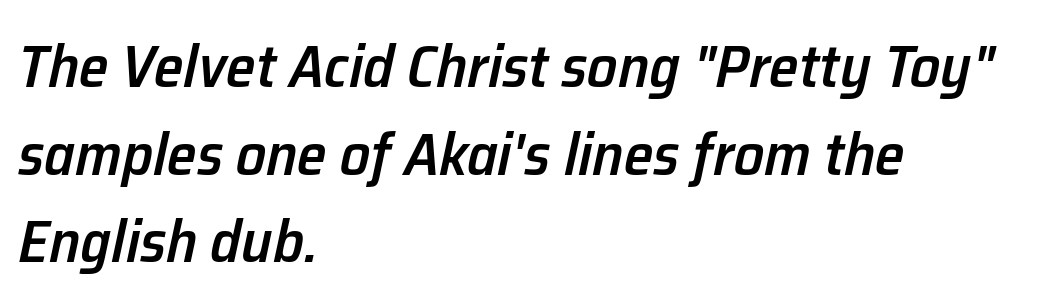
The image shows 60 px semibold type, italic (leaning right); set left-aligned, normal line spacing (1.46x), normal letter spacing, not underlined; low stroke contrast and a medium x-height.
